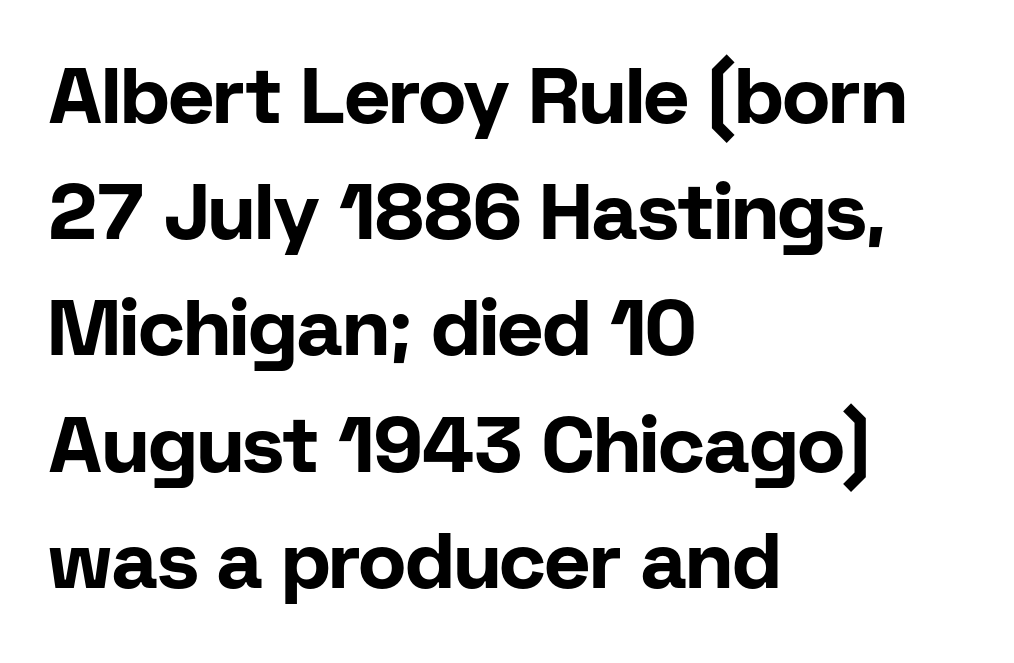
Q: Is the text bold? A: Yes.
Q: Is the text italic (slanted)? A: No, it is upright.
Q: Is the typeface a serif or a sans-serif typeface? A: Sans-serif.
Q: Is the text underlined? A: No.
Q: How is the paragraph aligned? A: Left-aligned.
Q: Is the spacing between letters normal or unusually wide? A: Normal.
Q: Is the spacing between lines tight, normal or loose? A: Normal.
Q: Width (condensed, normal, or wide)? A: Normal.
Q: Stroke contrast? A: Low.
Q: x-height? A: Medium.
Q: Monospaced? A: No.
